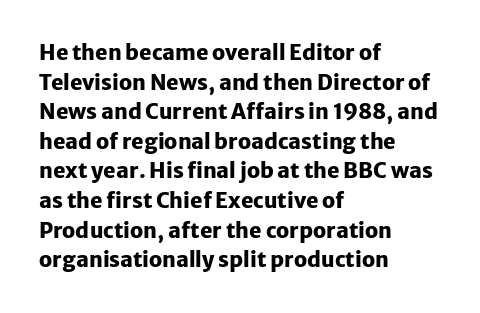
The image shows 21 px bold type, upright; set left-aligned, normal line spacing (1.41x), normal letter spacing, not underlined.
